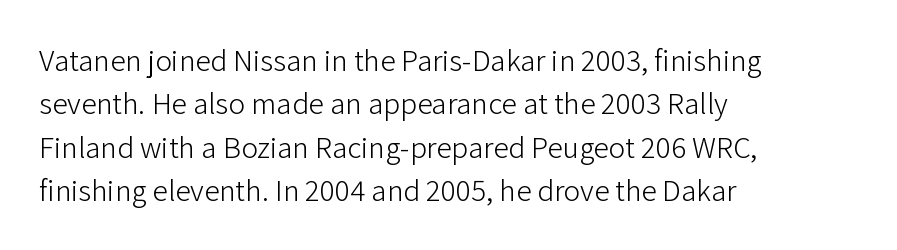
The image shows 31 px light sans-serif type, upright; set left-aligned, normal line spacing (1.4x), normal letter spacing, not underlined; low stroke contrast and a medium x-height.
